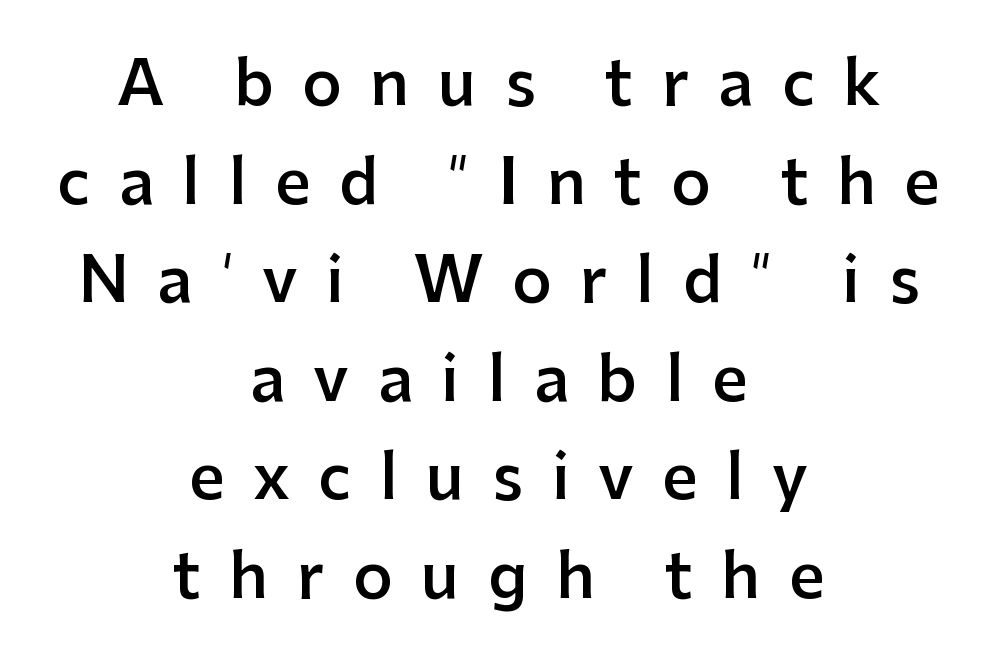
{"serif": "no", "italic": "no", "bold": "semi", "weight": "semibold", "width": "normal", "stroke_contrast": "low", "x_height": "medium", "monospaced": "no", "underline": "no", "align": "center", "line_spacing": "normal", "line_spacing_ratio": 1.59, "letter_spacing": "wide", "letter_spacing_em": 0.46, "glyph_px": 62}
